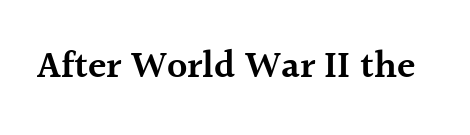
How are the letters spaced? Ordinarily, with no added tracking. This sample uses a serif face. These lines carry some extra weight — a demibold, not a full bold. The area under the type is left untouched. The letters stand straight up with perfectly vertical stems.
